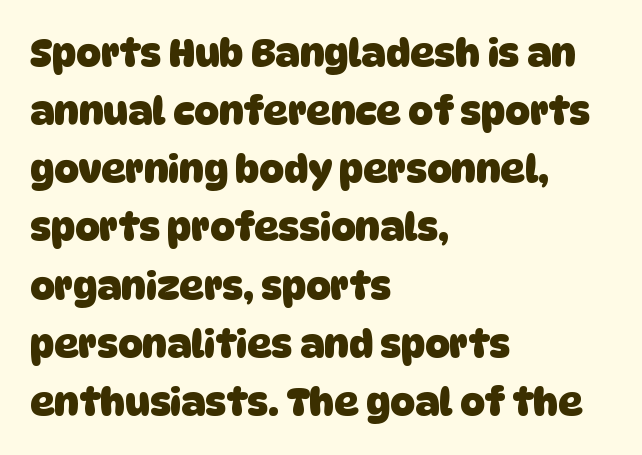
{"serif": "no", "bold": "yes", "weight": "heavy", "width": "normal", "stroke_contrast": "low", "x_height": "large", "monospaced": "no", "underline": "no", "align": "left", "line_spacing": "normal", "line_spacing_ratio": 1.53, "letter_spacing": "normal", "letter_spacing_em": 0.0, "glyph_px": 38}
